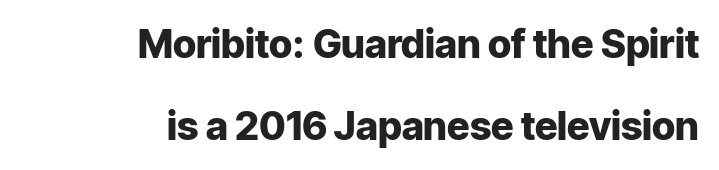
Q: Is the text bold? A: Yes.
Q: Is the text italic (slanted)? A: No, it is upright.
Q: Is the typeface a serif or a sans-serif typeface? A: Sans-serif.
Q: Is the text underlined? A: No.
Q: How is the paragraph aligned? A: Right-aligned.
Q: Is the spacing between letters normal or unusually wide? A: Normal.
Q: Is the spacing between lines tight, normal or loose? A: Loose.
Q: Width (condensed, normal, or wide)? A: Normal.
Q: Stroke contrast? A: Low.
Q: x-height? A: Medium.
Q: Monospaced? A: No.
